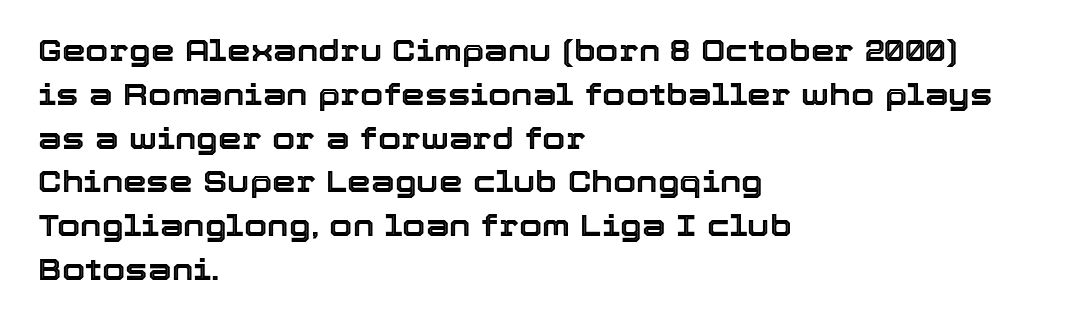
The image shows 30 px text type, upright; set left-aligned, normal line spacing (1.46x), normal letter spacing, not underlined; a medium x-height.
